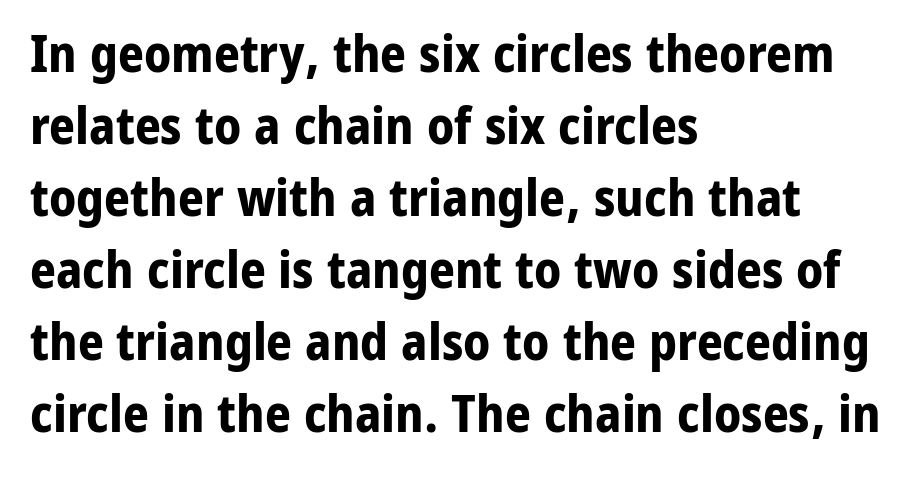
Q: Is the text bold? A: Yes.
Q: Is the text italic (slanted)? A: No, it is upright.
Q: Is the typeface a serif or a sans-serif typeface? A: Sans-serif.
Q: Is the text underlined? A: No.
Q: How is the paragraph aligned? A: Left-aligned.
Q: Is the spacing between letters normal or unusually wide? A: Normal.
Q: Is the spacing between lines tight, normal or loose? A: Normal.
Q: Width (condensed, normal, or wide)? A: Normal.
Q: Stroke contrast? A: Low.
Q: x-height? A: Medium.
Q: Monospaced? A: No.
